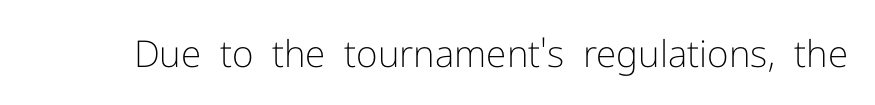
Unmarked baselines from the first word to the last. This is not heavy type; no bold has been used. The font's upright variant was chosen for this text. There is no visible air inserted between adjacent glyphs. These lines are rendered in a variable-pitch font. The characters display no serif detailing; their extremities are plain.
